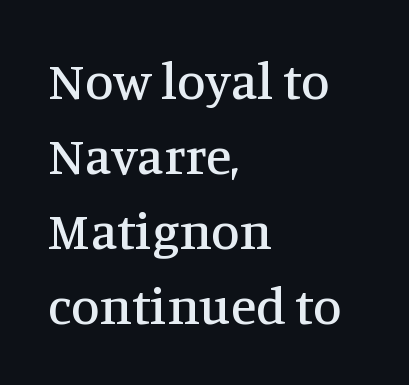
{"serif": "yes", "italic": "no", "width": "normal", "stroke_contrast": "medium", "x_height": "large", "monospaced": "no", "underline": "no", "align": "left", "line_spacing": "normal", "line_spacing_ratio": 1.44, "letter_spacing": "normal", "letter_spacing_em": 0.0, "glyph_px": 52}
